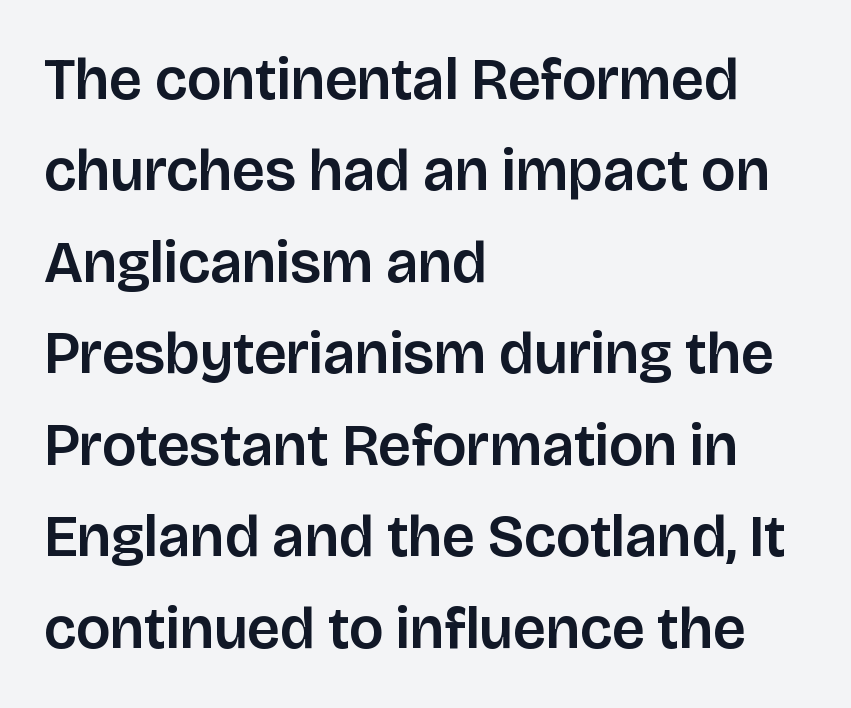
{"serif": "no", "italic": "no", "width": "normal", "stroke_contrast": "low", "x_height": "large", "monospaced": "no", "underline": "no", "align": "left", "line_spacing": "normal", "line_spacing_ratio": 1.55, "letter_spacing": "normal", "letter_spacing_em": 0.0, "glyph_px": 59}
